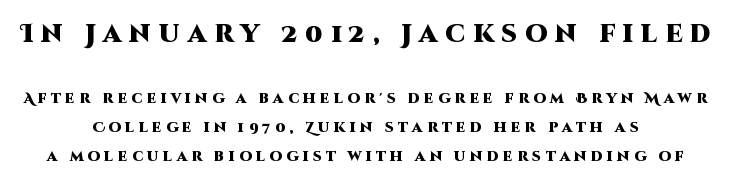
Leading is clearly above the norm, producing a sparse column. Honestly, there is no underline to notice here at all. The axis of the letterforms is exactly vertical. The letters in the upper block stand taller than those in the block below. These lines have a slow, spaced-out rhythm from letter to letter.
